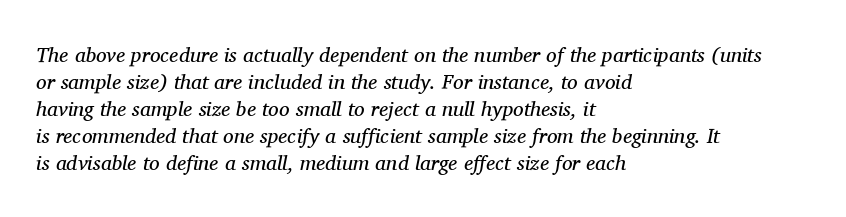
{"italic": "yes", "lean": "right", "slant_degrees": 11, "bold": "no", "underline": "no", "align": "left", "line_spacing": "normal", "line_spacing_ratio": 1.29, "letter_spacing": "normal", "letter_spacing_em": 0.0, "glyph_px": 21}
